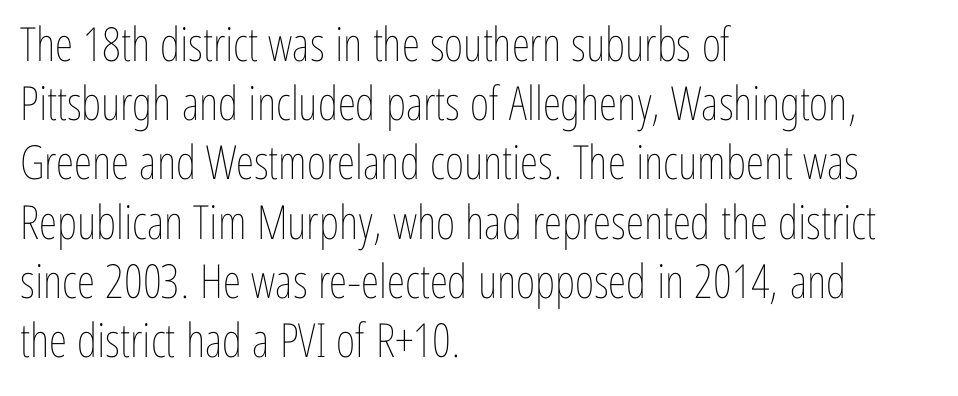
Ink coverage per letter is moderate at most. If you drew a ruler down the left edge, every line would touch it. Descenders hang freely into open space. The type is set solid horizontally, with unmodified tracking.
